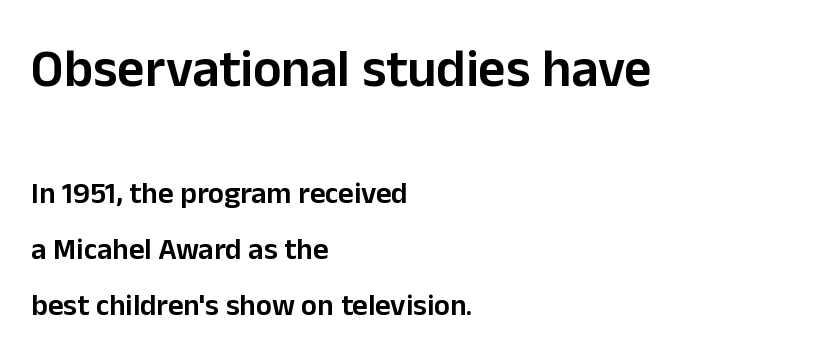
The image shows 53 px semibold sans-serif type, upright; set left-aligned, line spacing 1.86x, normal letter spacing, not underlined; the first (top) block is 1.77x larger; low stroke contrast and a medium x-height.
